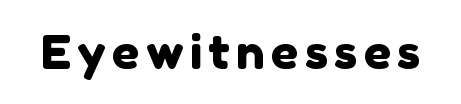
The baseline area is clear. Do the characters align in a grid? No, the font is proportional. I'd call this a sans setting — the letters go barefoot.
